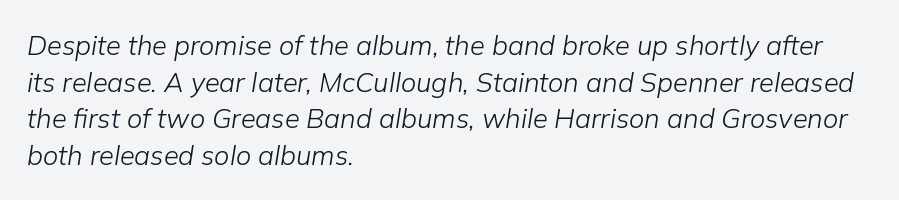
The image shows 27 px text type, italic (leaning right); set left-aligned, normal line spacing (1.36x), normal letter spacing, not underlined.
